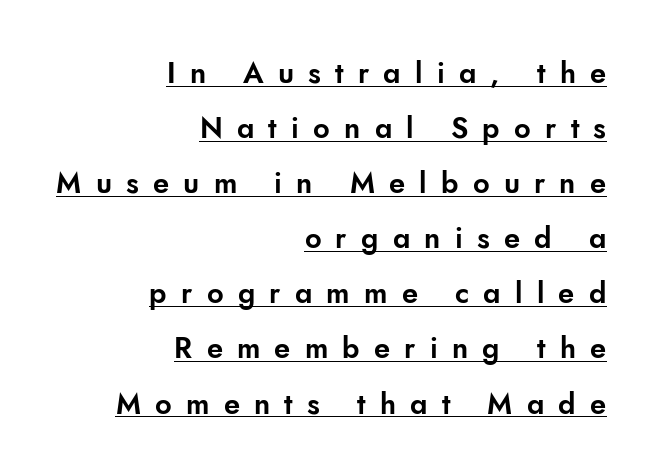
The letters stand upright; this is a roman face. This sample has the flowing, uneven cadence of proportional lettering. The specimen includes a rule beneath the text block's lines. The paragraph has a hard right edge and a soft left edge. Regarding serifs, this sample does without them.
